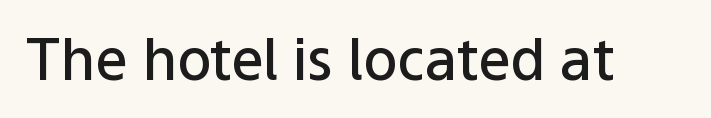
The image shows 57 px semibold sans-serif type, upright; set normal letter spacing, not underlined; low stroke contrast and a medium x-height.
